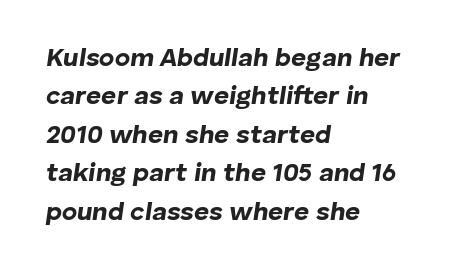
{"italic": "yes", "lean": "right", "slant_degrees": 8, "bold": "yes", "underline": "no", "align": "left", "line_spacing": "normal", "line_spacing_ratio": 1.48, "letter_spacing": "normal", "letter_spacing_em": 0.0, "glyph_px": 26}
